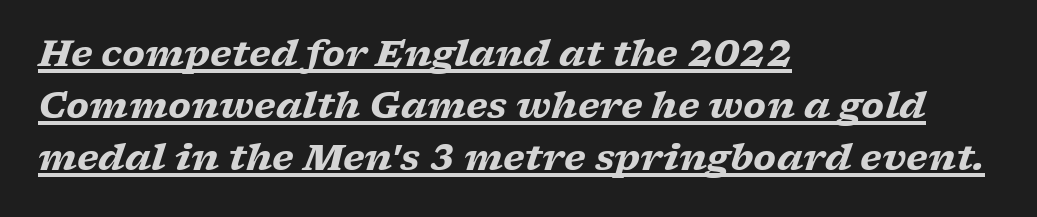
Q: Is the text bold? A: Yes.
Q: Is the text italic (slanted)? A: Yes, it leans right by about 17 degrees.
Q: Is the typeface a serif or a sans-serif typeface? A: Serif.
Q: Is the text underlined? A: Yes.
Q: How is the paragraph aligned? A: Left-aligned.
Q: Is the spacing between letters normal or unusually wide? A: Normal.
Q: Is the spacing between lines tight, normal or loose? A: Normal.
Q: Width (condensed, normal, or wide)? A: Wide.
Q: Stroke contrast? A: Low.
Q: x-height? A: Medium.
Q: Monospaced? A: No.
